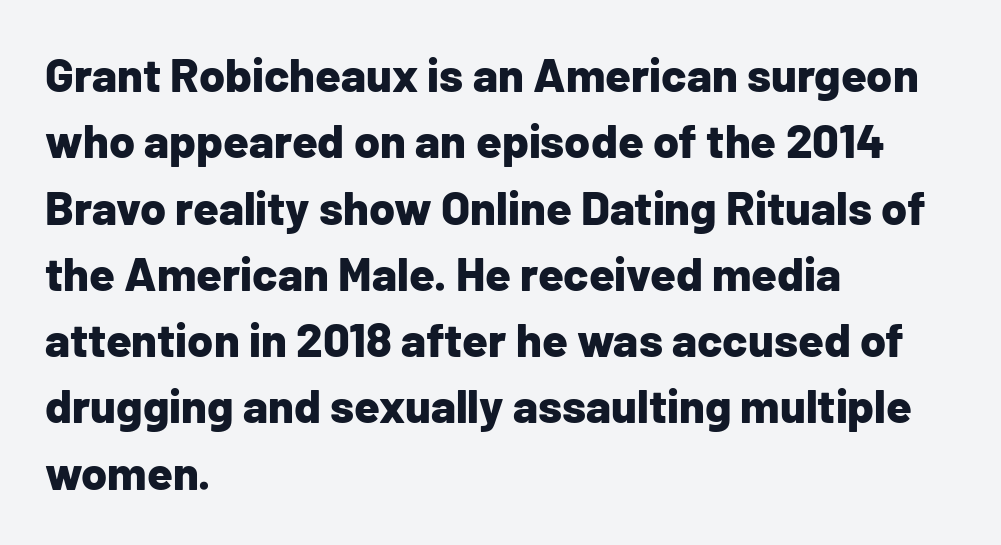
The image shows 47 px bold sans-serif type, upright; set left-aligned, normal line spacing (1.41x), normal letter spacing, not underlined; low stroke contrast and a medium x-height.
